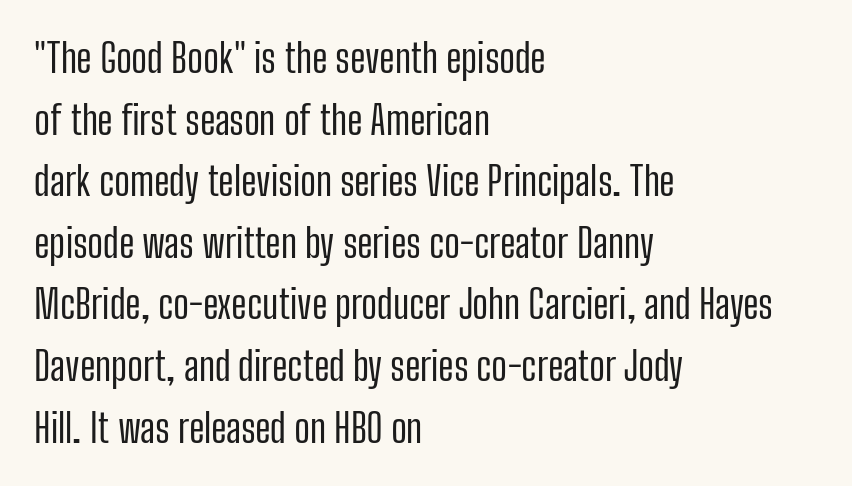
This sample keeps an unexceptional amount of space between lines. Any mark beneath the type? The region is blank. The letters sit at their default tracking, neither squeezed nor spread. The type sits square on the baseline with zero lean.
